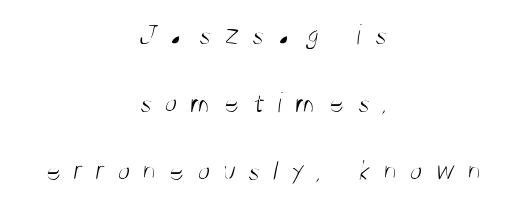
{"serif": "no", "bold": "no", "weight": "light", "width": "condensed", "stroke_contrast": "medium", "x_height": "large", "monospaced": "no", "underline": "no", "align": "center", "line_spacing": "loose", "line_spacing_ratio": 2.35, "letter_spacing": "wide", "letter_spacing_em": 0.43, "glyph_px": 29}
